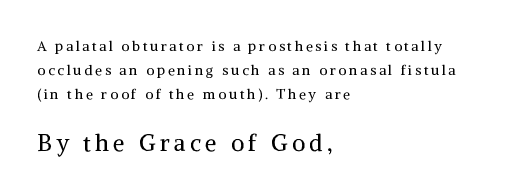
Q: Is the text bold? A: No.
Q: Is the text italic (slanted)? A: No, it is upright.
Q: Is the text underlined? A: No.
Q: How is the paragraph aligned? A: Left-aligned.
Q: Which block of text is set in a larger size, the first (top) or the second (bottom)? A: The second (bottom) one.
